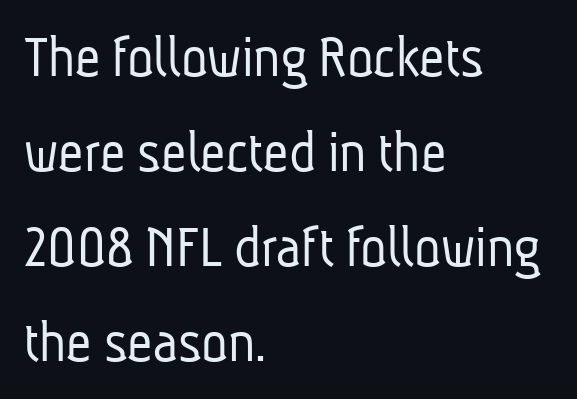
The image shows 62 px light, condensed sans-serif type; set left-aligned, normal line spacing (1.53x), normal letter spacing, not underlined; low stroke contrast and a medium x-height.
